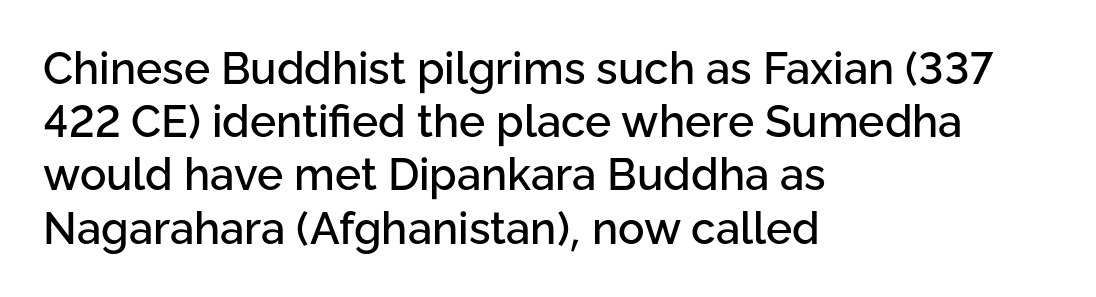
{"serif": "no", "italic": "no", "width": "normal", "stroke_contrast": "low", "x_height": "medium", "monospaced": "no", "underline": "no", "align": "left", "line_spacing_ratio": 1.21, "letter_spacing": "normal", "letter_spacing_em": 0.0, "glyph_px": 44}
